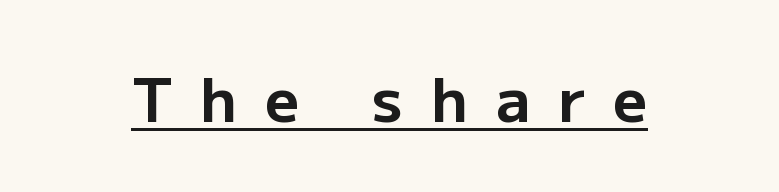
The image shows 60 px bold sans-serif type, upright; set unusually wide letter spacing (+0.47 em), underlined; low stroke contrast and a medium x-height.
